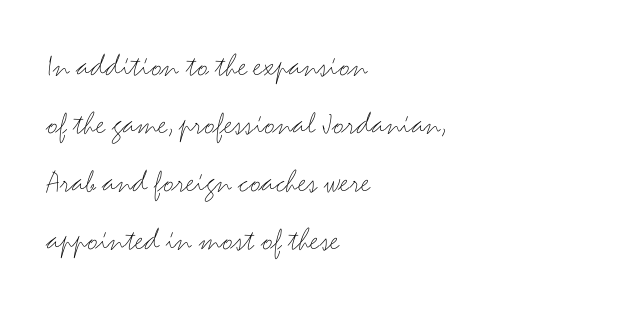
{"serif": "no", "bold": "no", "weight": "thin", "width": "wide", "stroke_contrast": "medium", "x_height": "small", "monospaced": "no", "underline": "no", "align": "left", "line_spacing_ratio": 1.76, "letter_spacing": "normal", "letter_spacing_em": 0.0, "glyph_px": 33}
